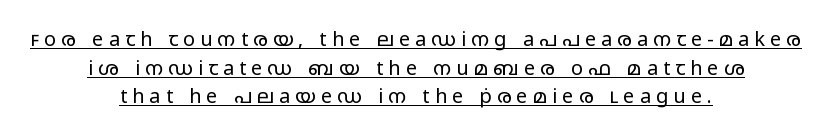
Q: Is the text bold? A: No.
Q: Is the text italic (slanted)? A: No, it is upright.
Q: Is the text underlined? A: Yes.
Q: How is the paragraph aligned? A: Centered.
Q: Is the spacing between letters normal or unusually wide? A: Unusually wide.
Q: Is the spacing between lines tight, normal or loose? A: Normal.
